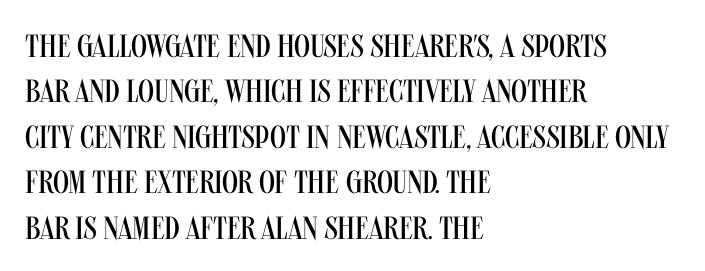
Q: Is the text bold? A: No.
Q: Is the text italic (slanted)? A: No, it is upright.
Q: Is the typeface a serif or a sans-serif typeface? A: Sans-serif.
Q: Is the text underlined? A: No.
Q: How is the paragraph aligned? A: Left-aligned.
Q: Is the spacing between letters normal or unusually wide? A: Normal.
Q: Is the spacing between lines tight, normal or loose? A: Normal.
Q: Width (condensed, normal, or wide)? A: Condensed.
Q: Stroke contrast? A: Medium.
Q: x-height? A: Large.
Q: Monospaced? A: No.
